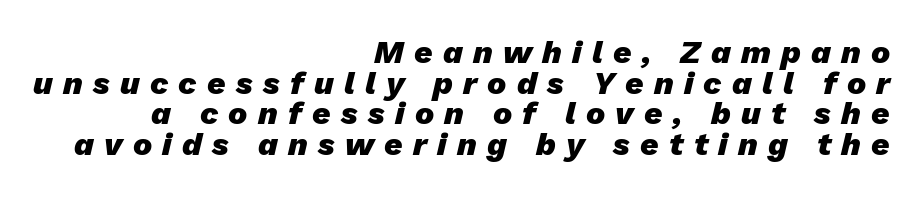
{"italic": "yes", "lean": "right", "slant_degrees": 13, "bold": "yes", "weight": "heavy", "width": "normal", "stroke_contrast": "low", "x_height": "medium", "monospaced": "no", "underline": "no", "align": "right", "line_spacing": "tight", "line_spacing_ratio": 0.96, "letter_spacing": "wide", "letter_spacing_em": 0.32, "glyph_px": 32}
